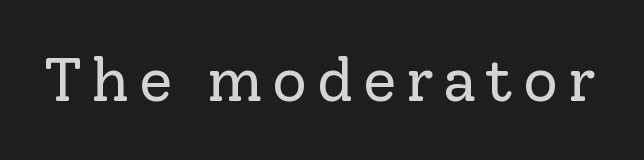
The image shows 61 px regular-weight serif type, upright; set not underlined; low stroke contrast and a medium x-height.
